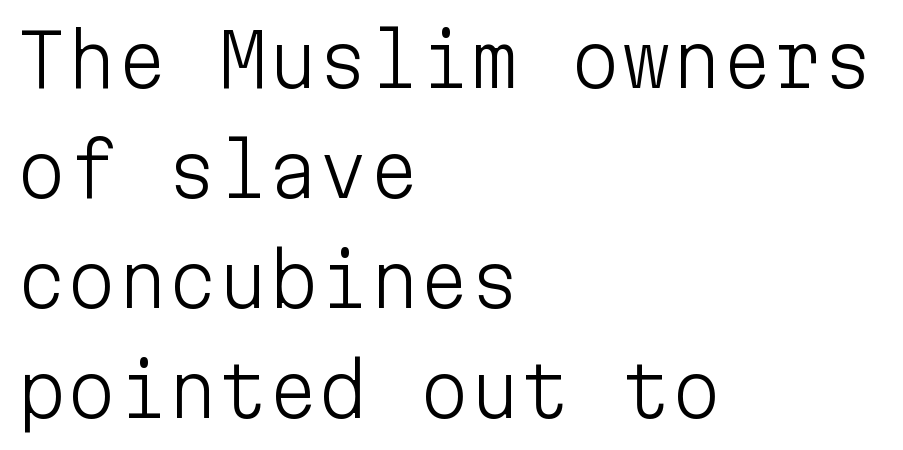
The glyphs are unaccompanied by any horizontal stroke below them. Each new line begins a customary step beneath the previous one. Upright lettering throughout. Every row of glyphs begins at an identical x-position on the left.
